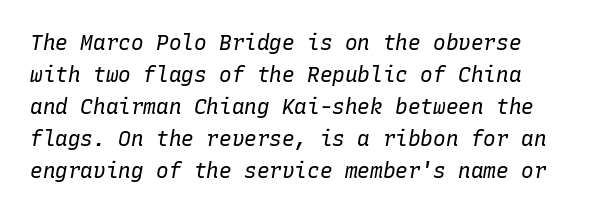
Honestly, the letter spacing is just normal — you wouldn't notice it. This sample keeps an unexceptional amount of space between lines. The face used here has a pronounced slope to its letters. The glyphs are unaccompanied by any horizontal stroke below them. Compared with a typical body face, this is equally light or lighter still.
